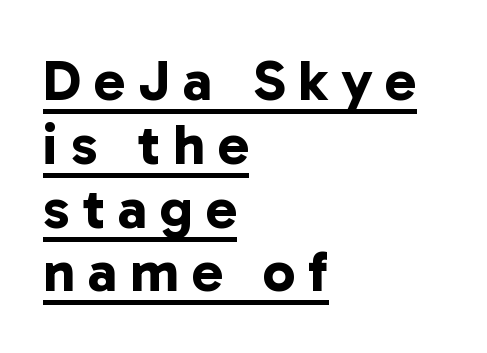
Q: Is the text bold? A: Yes.
Q: Is the typeface a serif or a sans-serif typeface? A: Sans-serif.
Q: Is the text underlined? A: Yes.
Q: How is the paragraph aligned? A: Left-aligned.
Q: Is the spacing between letters normal or unusually wide? A: Unusually wide.
Q: Is the spacing between lines tight, normal or loose? A: Tight.
Q: Width (condensed, normal, or wide)? A: Normal.
Q: Stroke contrast? A: Low.
Q: x-height? A: Medium.
Q: Monospaced? A: No.
